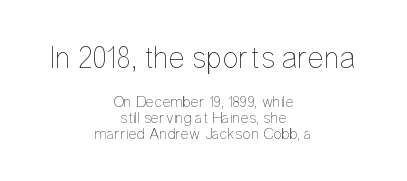
Words float on clear page, feet unadorned. Does extra space separate the letters? No, they use regular spacing. The face used here is proportionally spaced, like ordinary book or web type. Compared with a typical body face, this is equally light or lighter still. These lines stack symmetrically, like a column narrowing and widening about its center. You could barely slide anything between these rows.
